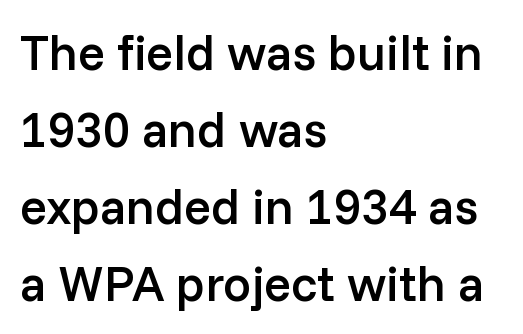
{"serif": "no", "italic": "no", "bold": "semi", "weight": "semibold", "width": "normal", "stroke_contrast": "low", "x_height": "medium", "monospaced": "no", "underline": "no", "align": "left", "line_spacing": "normal", "line_spacing_ratio": 1.54, "letter_spacing": "normal", "letter_spacing_em": 0.0, "glyph_px": 50}
